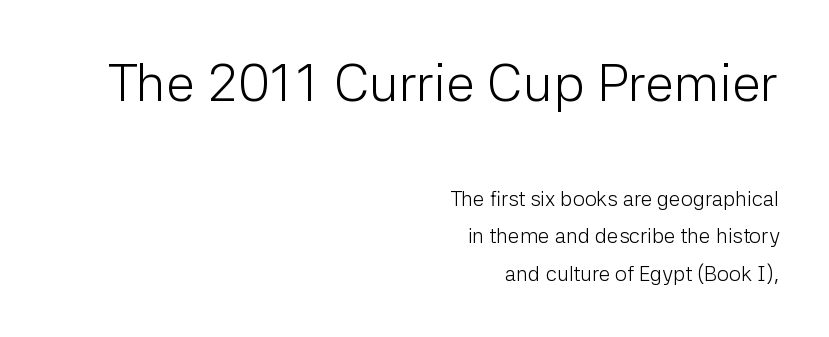
The image shows 53 px light sans-serif type, upright; set right-aligned, line spacing 1.77x, normal letter spacing, not underlined; the first (top) block is 2.52x larger; low stroke contrast and a medium x-height.
